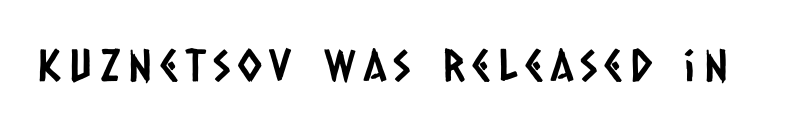
The letters carry no serifs — their stems end cleanly without finishing strokes. Lines of text with bare space underneath. The passage shown is typed in a proportional face where columns would drift.
